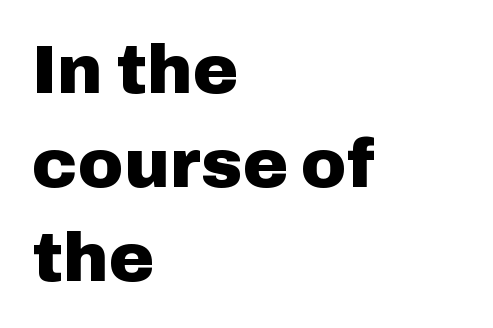
The image shows 69 px heavy sans-serif type, upright; set left-aligned, normal line spacing (1.36x), normal letter spacing, not underlined; low stroke contrast and a medium x-height.
